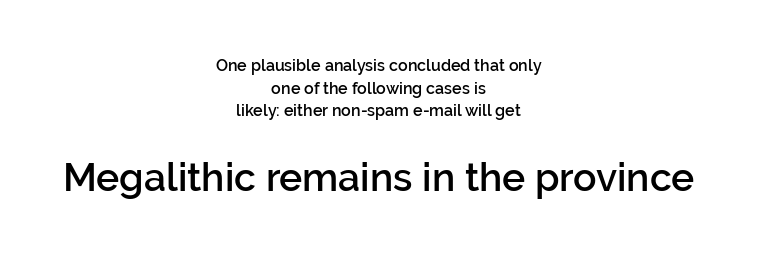
This rendering uses center alignment, leaving both contours irregular but symmetric. The letters sit at their default tracking, neither squeezed nor spread. Vertical spacing — default. On the weight axis this lands at semibold, roughly 600. The words here are not underlined. Classification — sans serif.
